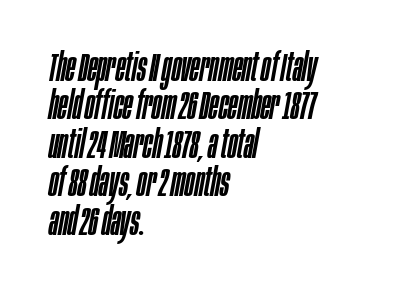
Looks like regular typesetting: each glyph gets only the width it needs. The space between consecutive lines is stingy. Is the type slanted? Yes — the strokes lean at a clear angle. The glyphs are unaccompanied by any horizontal stroke below them.
